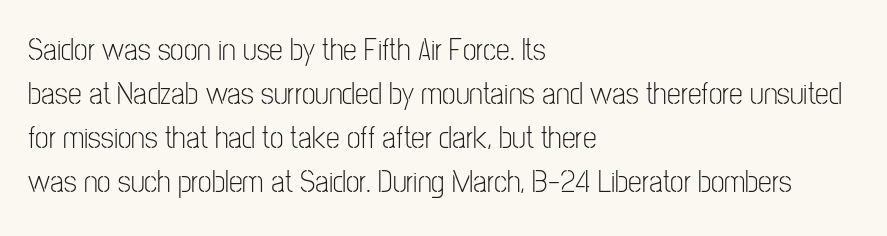
{"serif": "no", "italic": "no", "bold": "no", "weight": "light", "width": "condensed", "stroke_contrast": "low", "x_height": "medium", "monospaced": "no", "underline": "no", "align": "left", "line_spacing": "normal", "line_spacing_ratio": 1.42, "letter_spacing": "normal", "letter_spacing_em": 0.0, "glyph_px": 31}
